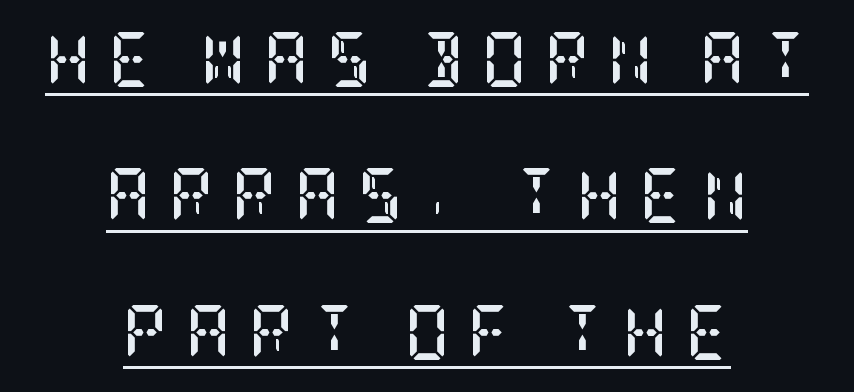
{"serif": "yes", "italic": "no", "bold": "yes", "weight": "semibold", "width": "condensed", "stroke_contrast": "low", "x_height": "large", "underline": "yes", "align": "center", "line_spacing": "loose", "line_spacing_ratio": 2.48, "letter_spacing": "wide", "letter_spacing_em": 0.33, "glyph_px": 55}
